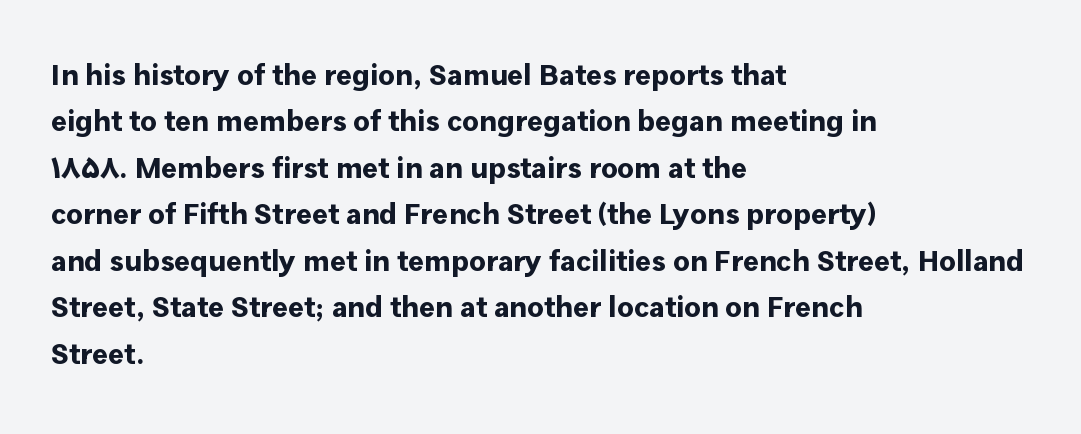
{"serif": "no", "italic": "no", "bold": "yes", "weight": "bold", "width": "normal", "stroke_contrast": "low", "x_height": "medium", "monospaced": "no", "underline": "no", "align": "left", "line_spacing": "normal", "line_spacing_ratio": 1.55, "letter_spacing": "normal", "letter_spacing_em": 0.0, "glyph_px": 30}
